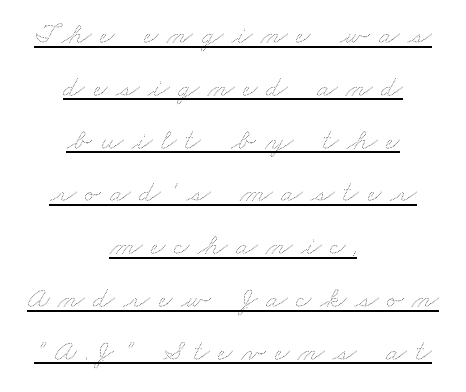
Is this a fixed-width face? No — the glyphs have proportional, varying widths. No letter is thick-stroked: the sample isn't bold. The rendered words wear a rule along their underside. Tracking here is generous; glyphs stand well apart from one another. The paragraph shown floats in the horizontal middle.
